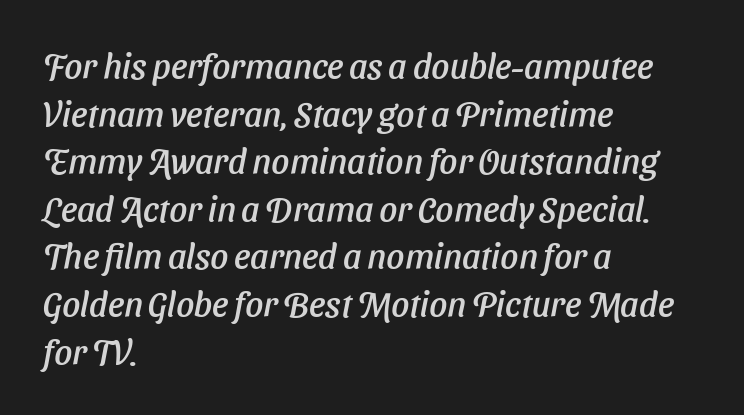
Q: Is the typeface a serif or a sans-serif typeface? A: Serif.
Q: Is the text underlined? A: No.
Q: How is the paragraph aligned? A: Left-aligned.
Q: Is the spacing between letters normal or unusually wide? A: Normal.
Q: Is the spacing between lines tight, normal or loose? A: Normal.
Q: Width (condensed, normal, or wide)? A: Normal.
Q: Stroke contrast? A: Low.
Q: x-height? A: Medium.
Q: Monospaced? A: No.
